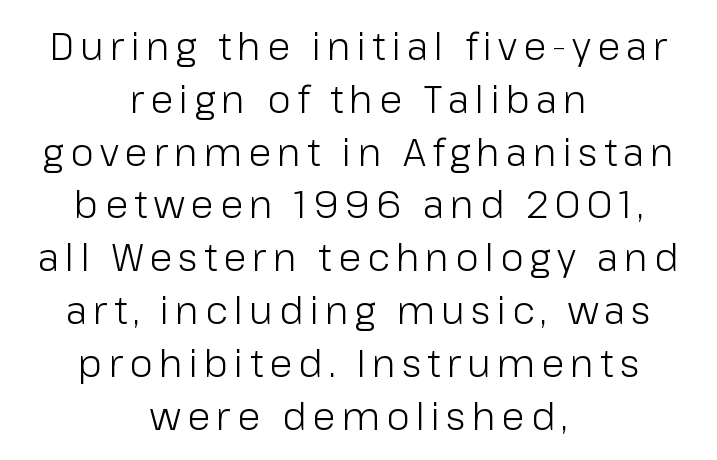
Q: Is the text bold? A: No.
Q: Is the text italic (slanted)? A: No, it is upright.
Q: Is the typeface a serif or a sans-serif typeface? A: Sans-serif.
Q: Is the text underlined? A: No.
Q: How is the paragraph aligned? A: Centered.
Q: Is the spacing between lines tight, normal or loose? A: Normal.
Q: Width (condensed, normal, or wide)? A: Normal.
Q: Stroke contrast? A: Low.
Q: x-height? A: Medium.
Q: Monospaced? A: No.
